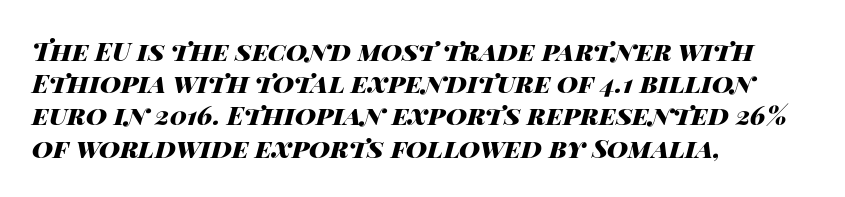
The image shows 26 px bold type, italic (leaning right); set left-aligned, line spacing 1.24x, normal letter spacing, not underlined.
